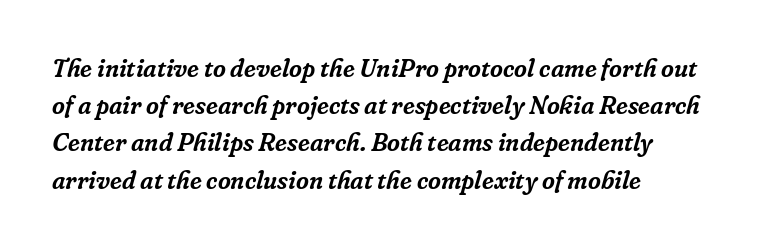
{"italic": "yes", "lean": "right", "slant_degrees": 16, "underline": "no", "align": "left", "line_spacing": "normal", "line_spacing_ratio": 1.49, "letter_spacing": "normal", "letter_spacing_em": 0.0, "glyph_px": 25}
